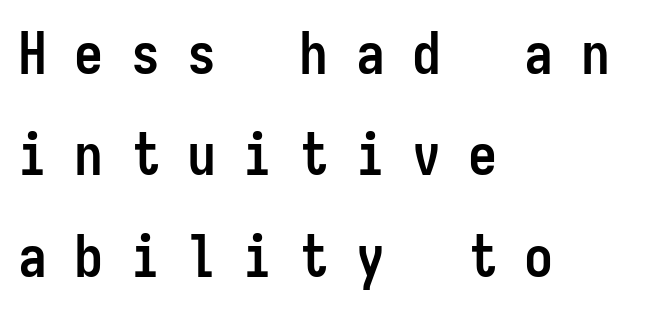
Caption: expanded tracking, letters set apart. Note the uniform advance width — an 'i' takes as much space as an 'm'. The ragged edge is on the right, which tells us the setting is flush left. Words float on clear page, feet unadorned. The letters stand upright; this is a roman face.
